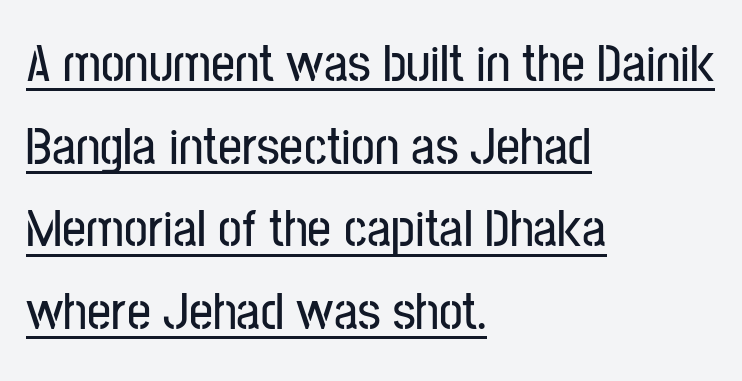
Descenders here cross a horizontal rule under the line. Serif or sans? Sans — the stroke terminals are bare. Each word holds together tightly as a unit, with standard inter-letter gaps. The font's upright variant was chosen for this text.
